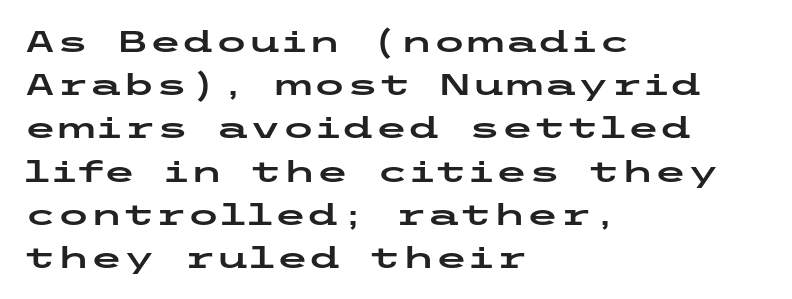
No extra tracking has been applied to these lines. Grotesque or geometric, the face here clearly has no serifs. If you drew a line through each stem, it would be perfectly vertical. The compositor pushed each line to the left boundary. Successive baselines arrive at the customary interval. This rendering features lettering with no underline.
